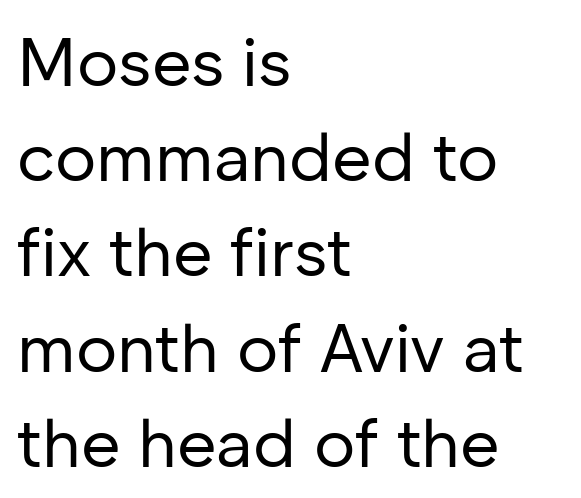
The image shows 68 px regular-weight sans-serif type, upright; set left-aligned, normal line spacing (1.4x), normal letter spacing, not underlined; low stroke contrast and a medium x-height.
